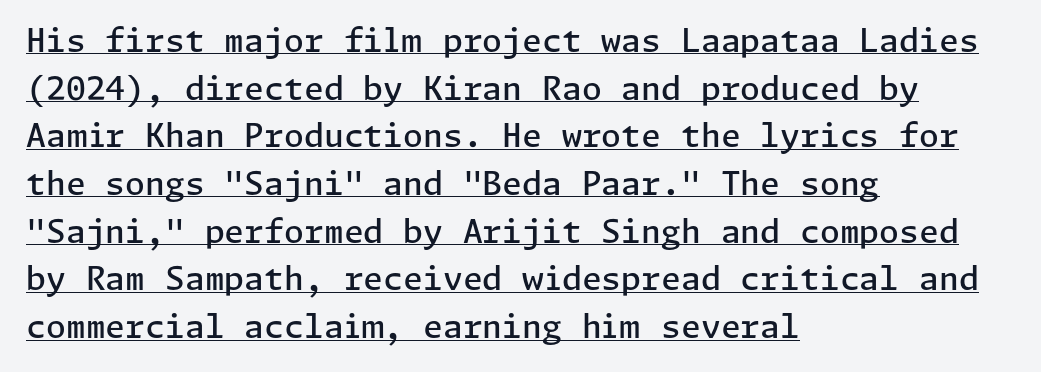
Stroke thickness is moderately raised; the sample reads as semibold. Line beginnings align vertically; line endings do not. Stroke terminals: plain, sans-serif. These characters rest on top of a visible drawn line. Ascenders rise straight up at ninety degrees. Default kerning and tracking; the words read as compact shapes.
